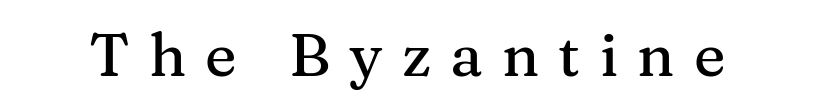
{"serif": "yes", "italic": "no", "width": "normal", "stroke_contrast": "medium", "x_height": "medium", "monospaced": "no", "underline": "no", "letter_spacing": "wide", "letter_spacing_em": 0.32, "glyph_px": 60}
